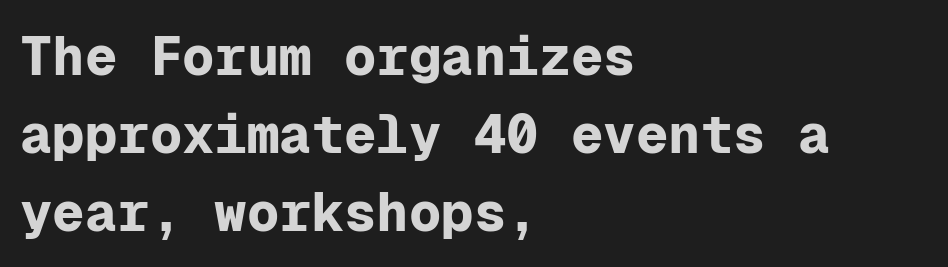
Q: Is the text bold? A: Yes.
Q: Is the text italic (slanted)? A: No, it is upright.
Q: Is the typeface a serif or a sans-serif typeface? A: Sans-serif.
Q: Is the text underlined? A: No.
Q: How is the paragraph aligned? A: Left-aligned.
Q: Is the spacing between letters normal or unusually wide? A: Normal.
Q: Is the spacing between lines tight, normal or loose? A: Normal.
Q: Width (condensed, normal, or wide)? A: Normal.
Q: Stroke contrast? A: Low.
Q: x-height? A: Medium.
Q: Monospaced? A: Yes.
